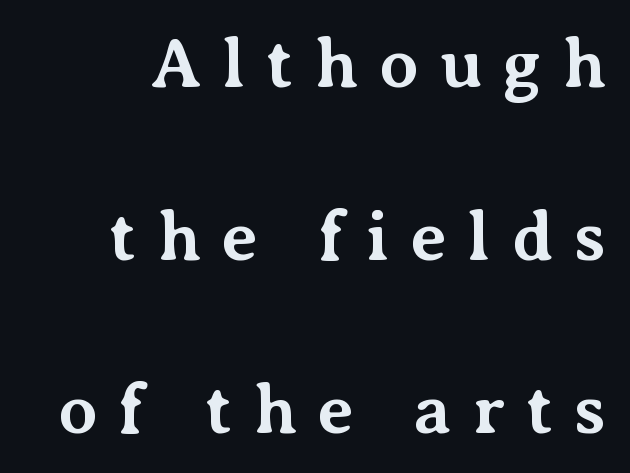
Q: Is the text bold? A: Yes.
Q: Is the text italic (slanted)? A: No, it is upright.
Q: Is the typeface a serif or a sans-serif typeface? A: Serif.
Q: Is the text underlined? A: No.
Q: Is the spacing between letters normal or unusually wide? A: Unusually wide.
Q: Is the spacing between lines tight, normal or loose? A: Loose.
Q: Width (condensed, normal, or wide)? A: Normal.
Q: Stroke contrast? A: Medium.
Q: x-height? A: Medium.
Q: Monospaced? A: No.
